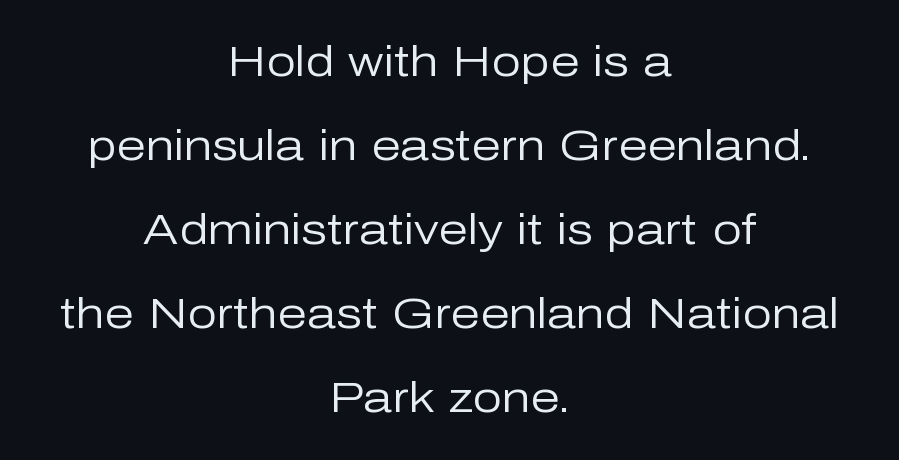
Q: Is the text bold? A: No.
Q: Is the text italic (slanted)? A: No, it is upright.
Q: Is the typeface a serif or a sans-serif typeface? A: Sans-serif.
Q: Is the text underlined? A: No.
Q: How is the paragraph aligned? A: Centered.
Q: Is the spacing between letters normal or unusually wide? A: Normal.
Q: Is the spacing between lines tight, normal or loose? A: Loose.
Q: Width (condensed, normal, or wide)? A: Normal.
Q: Stroke contrast? A: Low.
Q: x-height? A: Medium.
Q: Monospaced? A: No.
